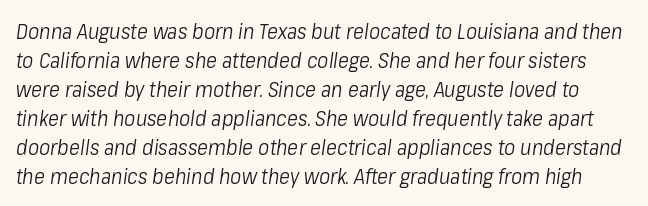
The image shows 21 px text type, italic (leaning right); set normal line spacing (1.38x), normal letter spacing, not underlined.
